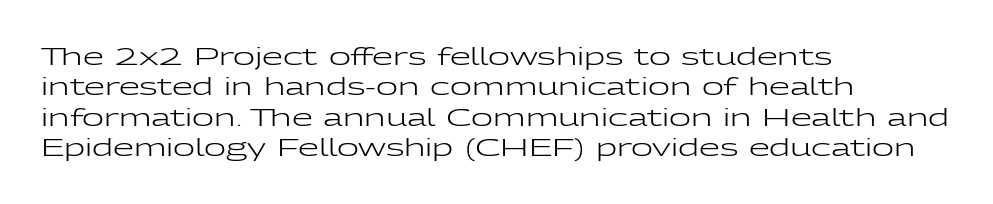
Q: Is the text bold? A: No.
Q: Is the text italic (slanted)? A: No, it is upright.
Q: Is the text underlined? A: No.
Q: How is the paragraph aligned? A: Left-aligned.
Q: Is the spacing between letters normal or unusually wide? A: Normal.
Q: Is the spacing between lines tight, normal or loose? A: Normal.
